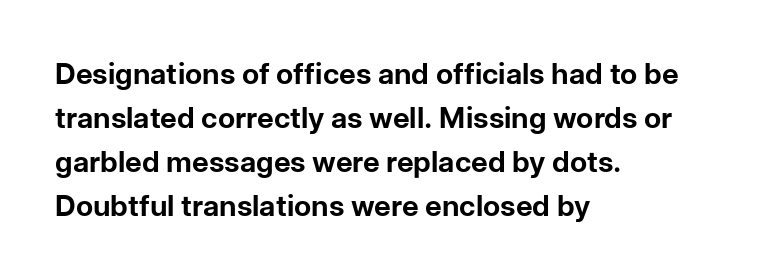
Reading down the column, the eye jumps a familiar distance to each next line. Each letter keeps its own natural width here, so spacing adapts to shape. Leftover space on each line is placed entirely after the last word. You could call the tracking neutral — neither tight nor loose. Check where the strokes stop: nothing finishes them off — pure sans.
